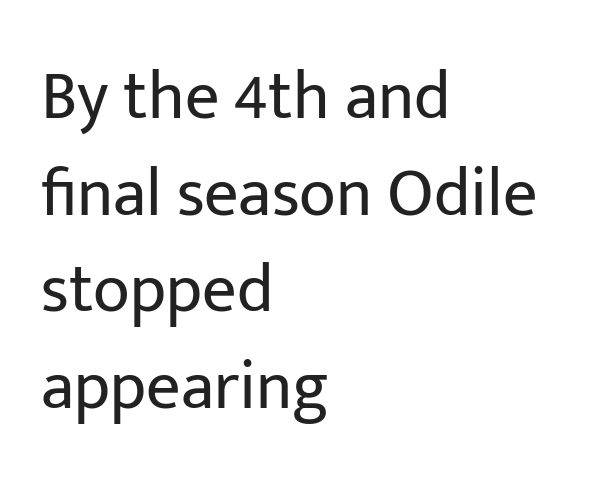
The rendering uses a moderate line-height, typical for paragraphs. The glyphs are unaccompanied by any horizontal stroke below them. You can tell from the bare stems that sans-serif type was used. The rendering keeps characters at their native spacing. The characters are drawn with everyday or finer stroke widths. The setting favours the left margin, as ordinary paragraphs usually do.
